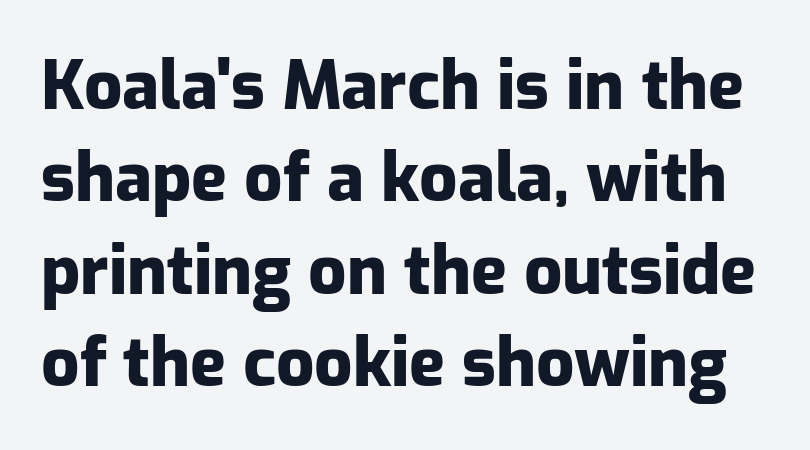
{"serif": "no", "italic": "no", "bold": "yes", "weight": "heavy", "width": "normal", "stroke_contrast": "low", "x_height": "medium", "monospaced": "no", "underline": "no", "line_spacing": "normal", "line_spacing_ratio": 1.38, "letter_spacing": "normal", "letter_spacing_em": 0.0, "glyph_px": 67}
